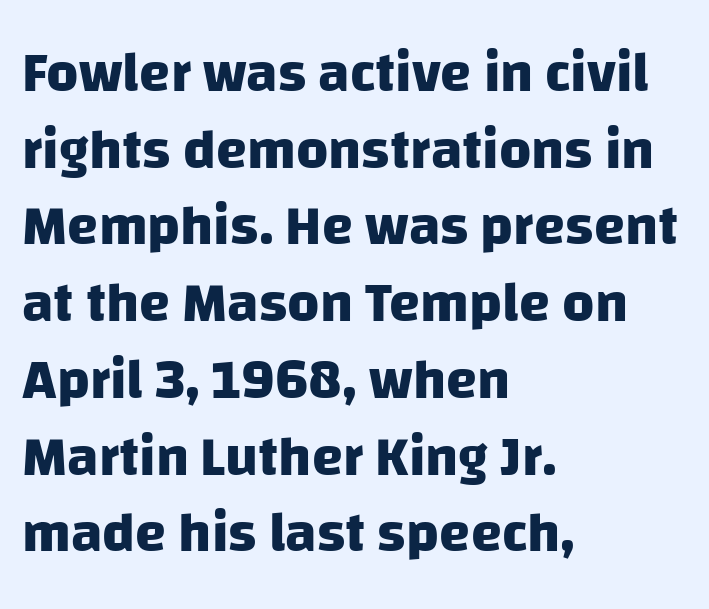
Q: Is the text bold? A: Yes.
Q: Is the typeface a serif or a sans-serif typeface? A: Sans-serif.
Q: Is the text underlined? A: No.
Q: How is the paragraph aligned? A: Left-aligned.
Q: Is the spacing between letters normal or unusually wide? A: Normal.
Q: Is the spacing between lines tight, normal or loose? A: Normal.
Q: Width (condensed, normal, or wide)? A: Normal.
Q: Stroke contrast? A: Low.
Q: x-height? A: Large.
Q: Monospaced? A: No.
